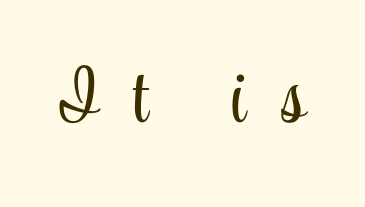
The image shows 79 px light, condensed serif type; set unusually wide letter spacing (+0.44 em), not underlined; low stroke contrast and a small x-height.
